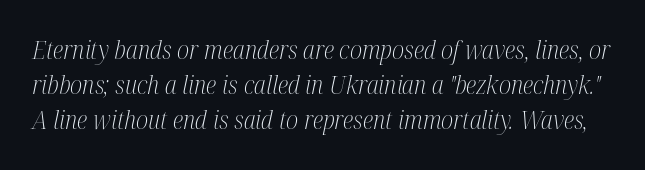
Q: Is the text bold? A: No.
Q: Is the text italic (slanted)? A: Yes, it leans right by about 12 degrees.
Q: Is the text underlined? A: No.
Q: Is the spacing between letters normal or unusually wide? A: Normal.
Q: Is the spacing between lines tight, normal or loose? A: Normal.
